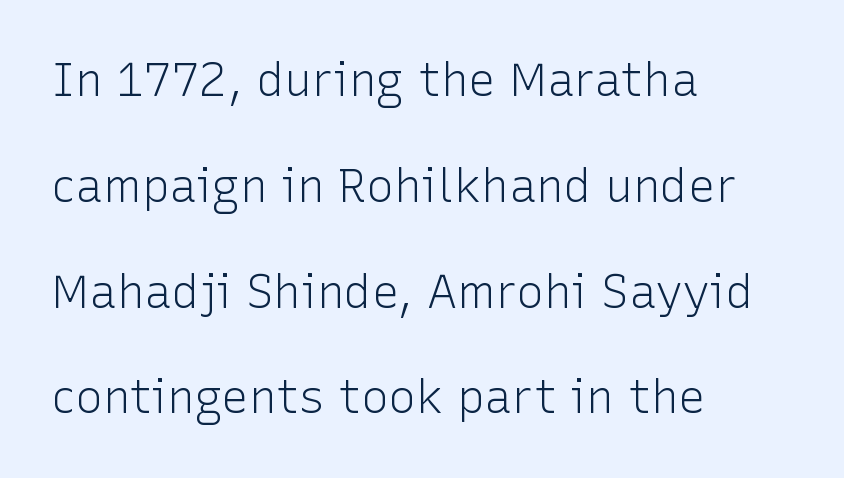
{"serif": "no", "italic": "no", "bold": "no", "weight": "light", "width": "normal", "stroke_contrast": "low", "x_height": "medium", "monospaced": "no", "underline": "no", "align": "left", "line_spacing": "loose", "line_spacing_ratio": 2.3, "letter_spacing": "normal", "letter_spacing_em": 0.0, "glyph_px": 46}
